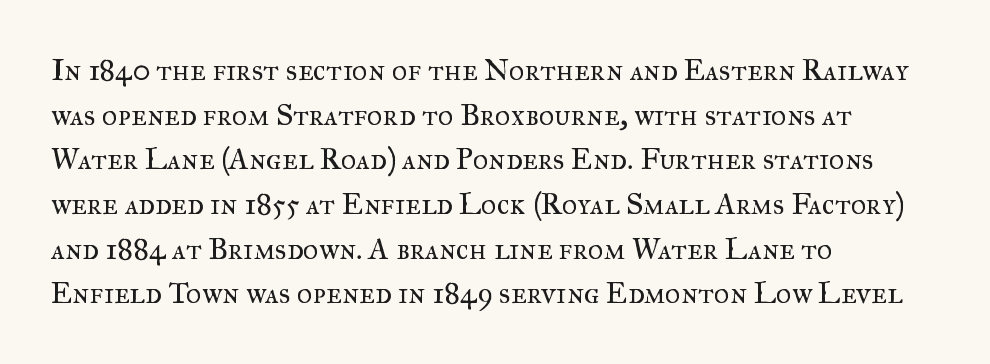
These lines stack with their left ends in a neat column. The axis of the letterforms is exactly vertical. In terms of letterspacing, this is plain default setting. Compared with typical paragraphs, the rows here are spaced about the same.
